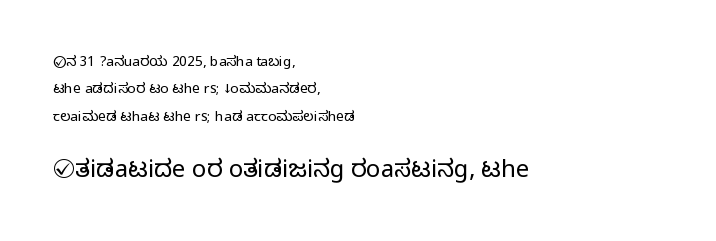
The image shows 24 px text type, upright; set left-aligned, loose line spacing (1.95x), normal letter spacing, not underlined; the second (bottom) block is 1.71x larger.
